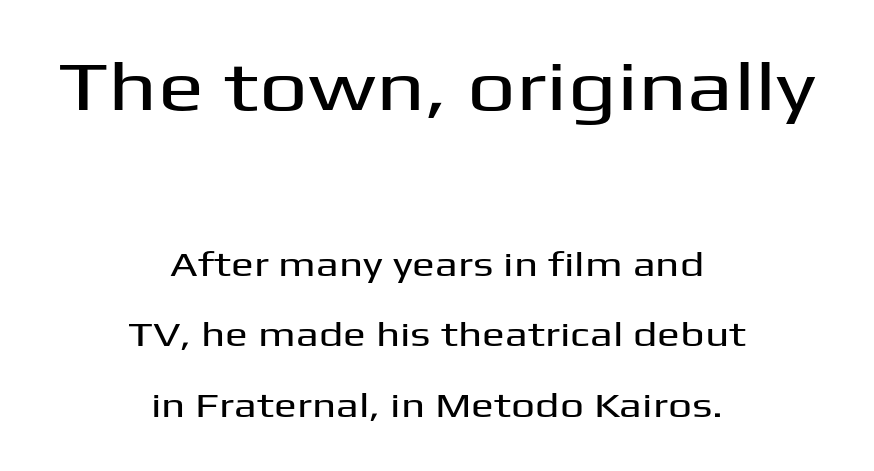
Q: Is the text italic (slanted)? A: No, it is upright.
Q: Is the typeface a serif or a sans-serif typeface? A: Sans-serif.
Q: Is the text underlined? A: No.
Q: How is the paragraph aligned? A: Centered.
Q: Is the spacing between letters normal or unusually wide? A: Normal.
Q: Is the spacing between lines tight, normal or loose? A: Loose.
Q: Which block of text is set in a larger size, the first (top) or the second (bottom)? A: The first (top) one.
Q: Width (condensed, normal, or wide)? A: Wide.
Q: Stroke contrast? A: Medium.
Q: x-height? A: Medium.
Q: Monospaced? A: No.
